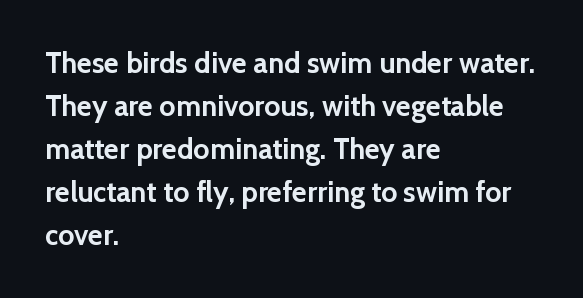
The passage shown has conventional tracking throughout. Note the varied advance widths — an 'i' is clearly narrower than an 'm'. A full-strength bold gives these letters their thick strokes. The lettering holds an erect, upright posture throughout.
